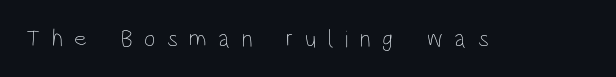
The image shows 24 px text type, upright; set unusually wide letter spacing (+0.48 em), not underlined.
